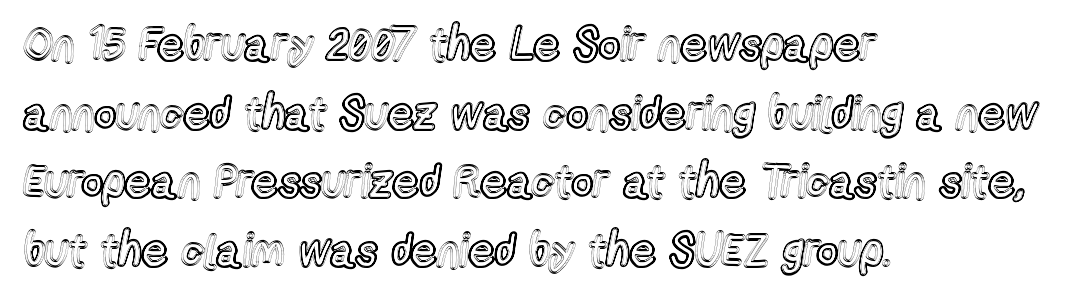
{"width": "condensed", "x_height": "medium", "monospaced": "no", "underline": "no", "align": "left", "line_spacing": "normal", "line_spacing_ratio": 1.49, "letter_spacing": "normal", "letter_spacing_em": 0.0, "glyph_px": 46}
